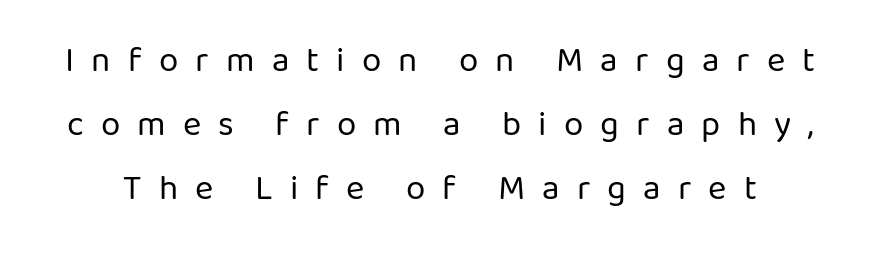
The image shows 35 px regular-weight sans-serif type, upright; set line spacing 1.83x, unusually wide letter spacing (+0.49 em), not underlined; low stroke contrast and a medium x-height.
